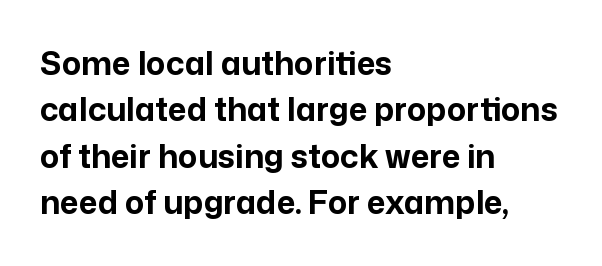
Q: Is the text bold? A: Yes.
Q: Is the text italic (slanted)? A: No, it is upright.
Q: Is the typeface a serif or a sans-serif typeface? A: Sans-serif.
Q: Is the text underlined? A: No.
Q: How is the paragraph aligned? A: Left-aligned.
Q: Is the spacing between letters normal or unusually wide? A: Normal.
Q: Is the spacing between lines tight, normal or loose? A: Normal.
Q: Width (condensed, normal, or wide)? A: Normal.
Q: Stroke contrast? A: Low.
Q: x-height? A: Medium.
Q: Monospaced? A: No.
